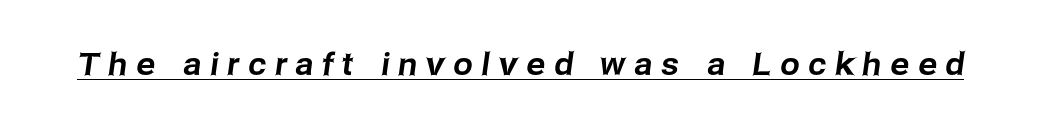
Q: Is the typeface a serif or a sans-serif typeface? A: Sans-serif.
Q: Is the text underlined? A: Yes.
Q: Is the spacing between letters normal or unusually wide? A: Unusually wide.
Q: Width (condensed, normal, or wide)? A: Normal.
Q: Stroke contrast? A: Low.
Q: x-height? A: Medium.
Q: Monospaced? A: No.
